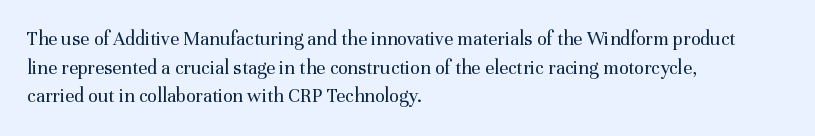
The image shows 20 px text type, upright; set left-aligned, normal line spacing (1.43x), normal letter spacing, not underlined.
